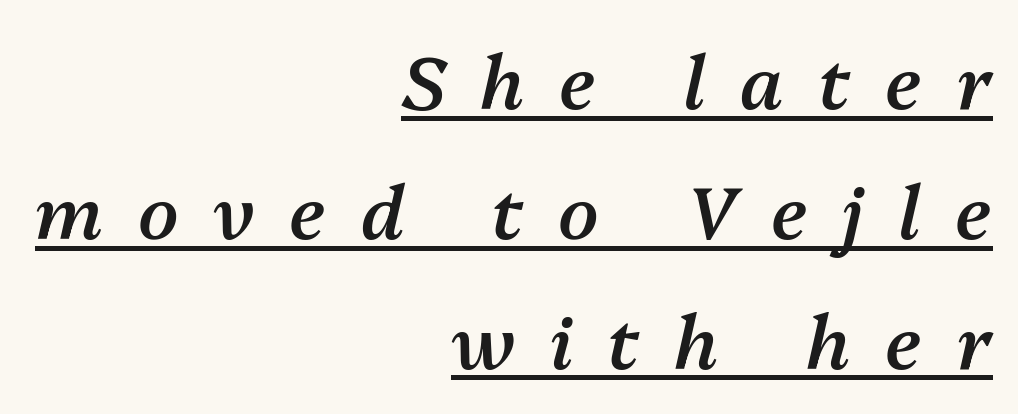
Character widths vary here, with narrow letters taking less room than wide ones. Notice how the passage keeps a crisp vertical edge on the right only. Substantial extra tracking has been applied to these lines. Notice how the stems are inclined rather than vertical — that's the hallmark of italics. Is there an underline? Yes — a line sits under the letters.
